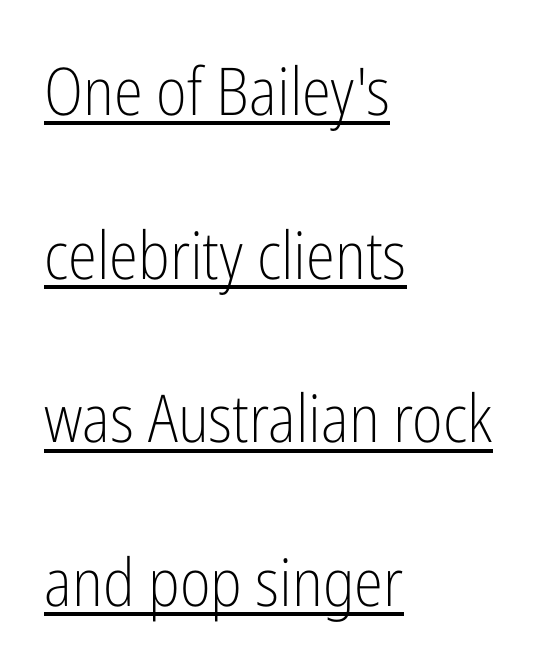
Q: Is the text bold? A: No.
Q: Is the text italic (slanted)? A: No, it is upright.
Q: Is the typeface a serif or a sans-serif typeface? A: Sans-serif.
Q: Is the text underlined? A: Yes.
Q: How is the paragraph aligned? A: Left-aligned.
Q: Is the spacing between letters normal or unusually wide? A: Normal.
Q: Is the spacing between lines tight, normal or loose? A: Loose.
Q: Width (condensed, normal, or wide)? A: Condensed.
Q: Stroke contrast? A: Low.
Q: x-height? A: Medium.
Q: Monospaced? A: No.
